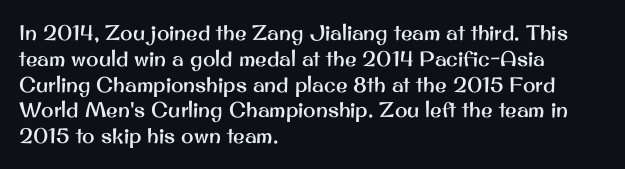
{"italic": "no", "underline": "no", "align": "left", "line_spacing_ratio": 1.23, "letter_spacing": "normal", "letter_spacing_em": 0.0, "glyph_px": 21}
